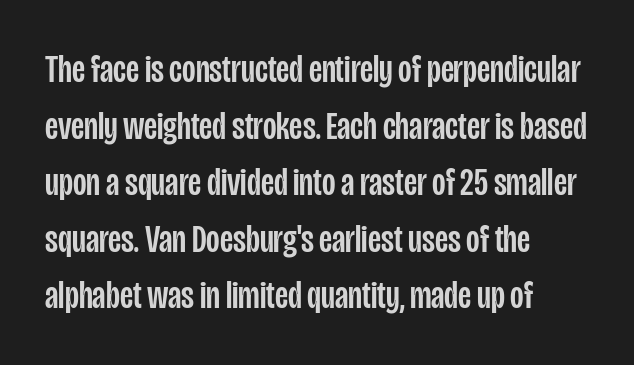
Q: Is the text italic (slanted)? A: No, it is upright.
Q: Is the typeface a serif or a sans-serif typeface? A: Sans-serif.
Q: Is the text underlined? A: No.
Q: How is the paragraph aligned? A: Left-aligned.
Q: Is the spacing between letters normal or unusually wide? A: Normal.
Q: Is the spacing between lines tight, normal or loose? A: Normal.
Q: Width (condensed, normal, or wide)? A: Condensed.
Q: Stroke contrast? A: Low.
Q: x-height? A: Large.
Q: Monospaced? A: No.
